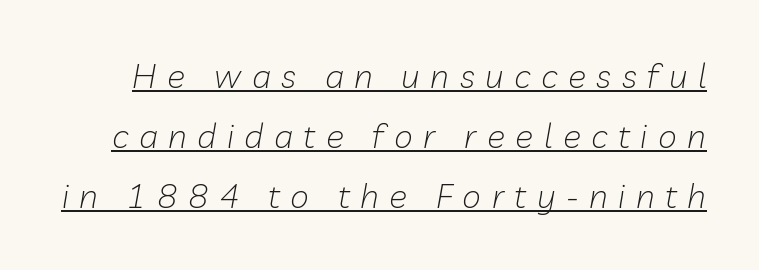
The image shows 34 px light type, italic (leaning right); set line spacing 1.76x, unusually wide letter spacing (+0.31 em), underlined; low stroke contrast and a medium x-height.
